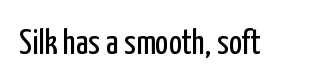
Vertical strokes here are truly vertical. Each letter keeps its own natural width here, so spacing adapts to shape. Tracking here is standard; glyphs follow each other at the usual distance. These lines are composed in type without serifs.
